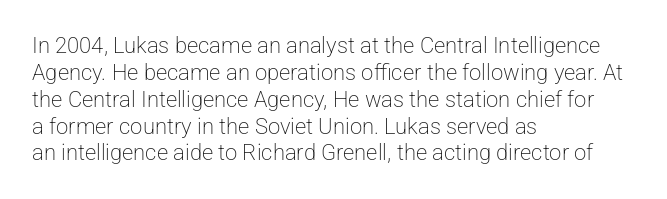
{"italic": "no", "bold": "no", "underline": "no", "align": "left", "line_spacing_ratio": 1.22, "letter_spacing": "normal", "letter_spacing_em": 0.0, "glyph_px": 22}
